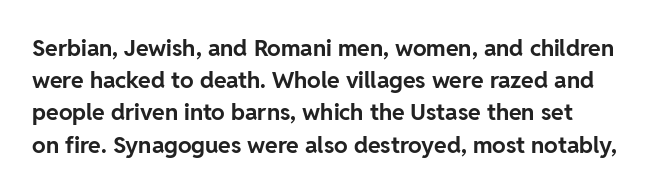
{"italic": "no", "bold": "yes", "underline": "no", "align": "left", "line_spacing": "normal", "line_spacing_ratio": 1.4, "letter_spacing": "normal", "letter_spacing_em": 0.0, "glyph_px": 23}
